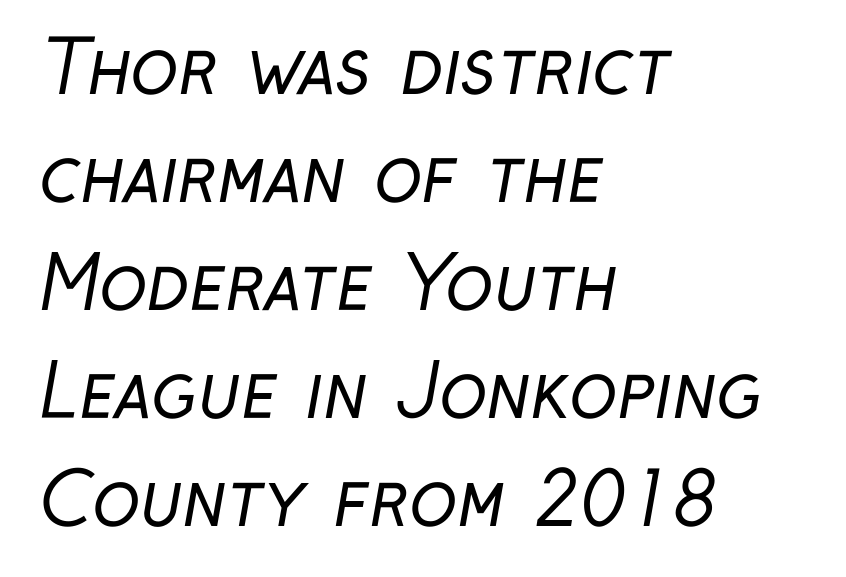
{"serif": "no", "bold": "no", "weight": "regular", "width": "condensed", "stroke_contrast": "low", "x_height": "medium", "monospaced": "no", "underline": "no", "align": "left", "line_spacing": "normal", "line_spacing_ratio": 1.5, "letter_spacing": "normal", "letter_spacing_em": 0.0, "glyph_px": 72}
